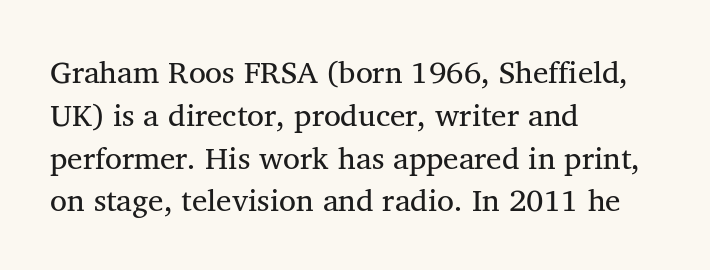
Standard letterfit; no display-style spreading of the glyphs. Whoever set this chose a conventional vertical rhythm. The letters carry serifs — small finishing strokes at the ends of their stems. Ascenders rise straight up at ninety degrees. Is this a fixed-width face? No — the glyphs have proportional, varying widths. The strip under each line holds only bare page.
